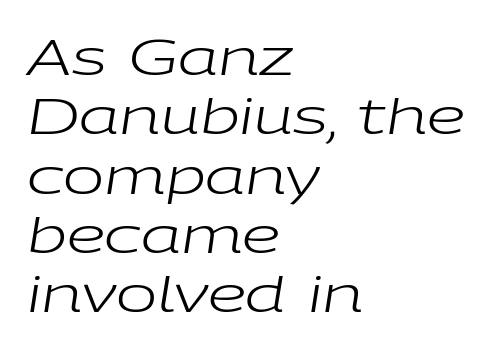
{"italic": "yes", "lean": "right", "slant_degrees": 9, "bold": "no", "weight": "regular", "width": "wide", "stroke_contrast": "low", "x_height": "medium", "monospaced": "no", "underline": "no", "align": "left", "line_spacing_ratio": 1.21, "letter_spacing": "normal", "letter_spacing_em": 0.0, "glyph_px": 49}
